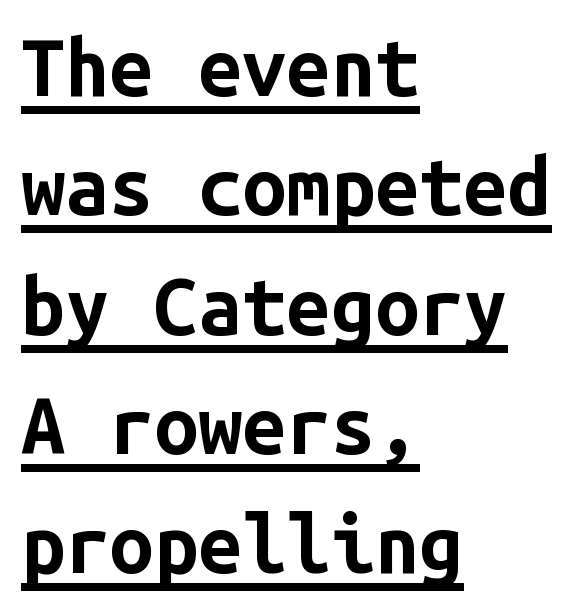
Q: Is the text bold? A: Yes.
Q: Is the text italic (slanted)? A: No, it is upright.
Q: Is the typeface a serif or a sans-serif typeface? A: Sans-serif.
Q: Is the text underlined? A: Yes.
Q: How is the paragraph aligned? A: Left-aligned.
Q: Is the spacing between letters normal or unusually wide? A: Normal.
Q: Is the spacing between lines tight, normal or loose? A: Normal.
Q: Width (condensed, normal, or wide)? A: Normal.
Q: Stroke contrast? A: Low.
Q: x-height? A: Medium.
Q: Monospaced? A: Yes.
